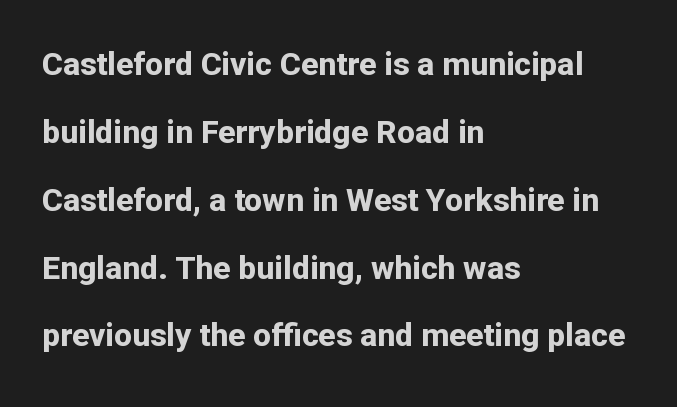
{"serif": "no", "italic": "no", "bold": "yes", "weight": "bold", "width": "normal", "stroke_contrast": "low", "x_height": "medium", "monospaced": "no", "underline": "no", "align": "left", "line_spacing": "loose", "line_spacing_ratio": 2.12, "letter_spacing": "normal", "letter_spacing_em": 0.0, "glyph_px": 32}
